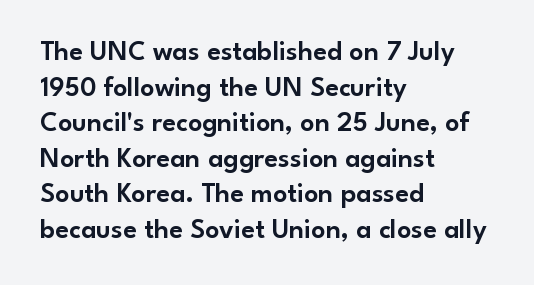
{"serif": "no", "italic": "no", "width": "normal", "stroke_contrast": "low", "x_height": "small", "monospaced": "no", "underline": "no", "align": "left", "line_spacing": "normal", "line_spacing_ratio": 1.27, "letter_spacing": "normal", "letter_spacing_em": 0.0, "glyph_px": 28}
